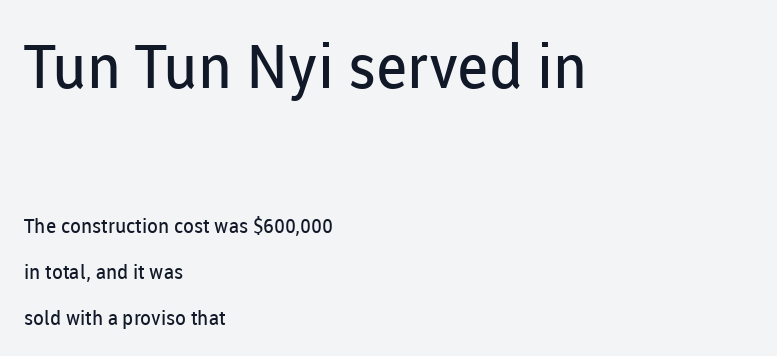
{"serif": "no", "italic": "no", "bold": "no", "weight": "regular", "width": "normal", "stroke_contrast": "low", "x_height": "medium", "monospaced": "no", "underline": "no", "align": "left", "line_spacing": "loose", "line_spacing_ratio": 2.29, "letter_spacing": "normal", "letter_spacing_em": 0.0, "larger_block": "first", "size_ratio": 3.05, "glyph_px": 61}
